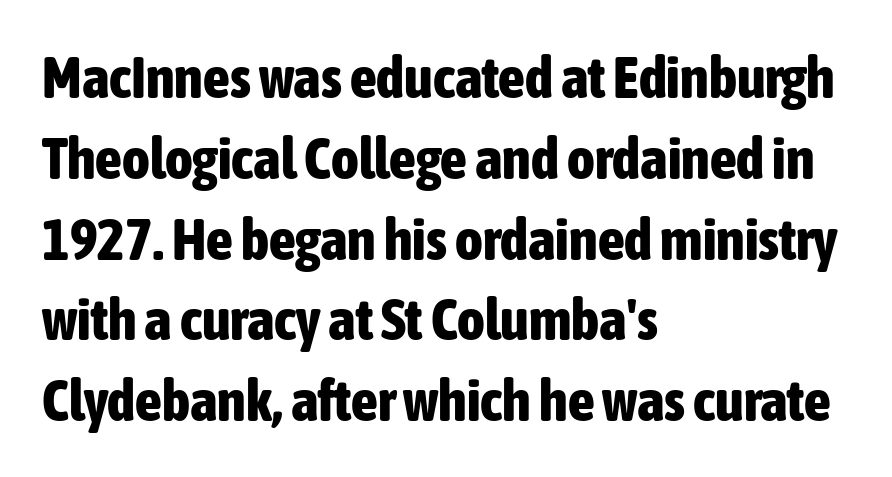
{"serif": "no", "italic": "no", "bold": "yes", "weight": "bold", "width": "condensed", "stroke_contrast": "low", "x_height": "medium", "monospaced": "no", "underline": "no", "align": "left", "line_spacing": "normal", "line_spacing_ratio": 1.37, "letter_spacing": "normal", "letter_spacing_em": 0.0, "glyph_px": 59}
